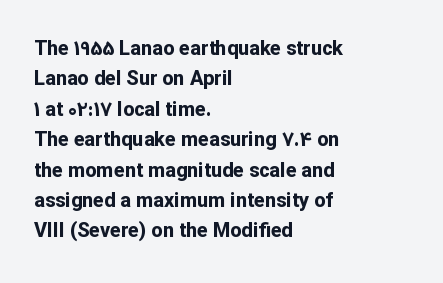
Q: Is the text bold? A: Yes.
Q: Is the text italic (slanted)? A: No, it is upright.
Q: Is the text underlined? A: No.
Q: How is the paragraph aligned? A: Left-aligned.
Q: Is the spacing between letters normal or unusually wide? A: Normal.
Q: Is the spacing between lines tight, normal or loose? A: Normal.
